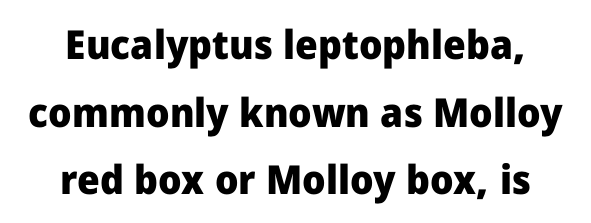
The image shows 40 px heavy sans-serif type, upright; set centered, normal line spacing (1.69x), normal letter spacing, not underlined; low stroke contrast and a medium x-height.
